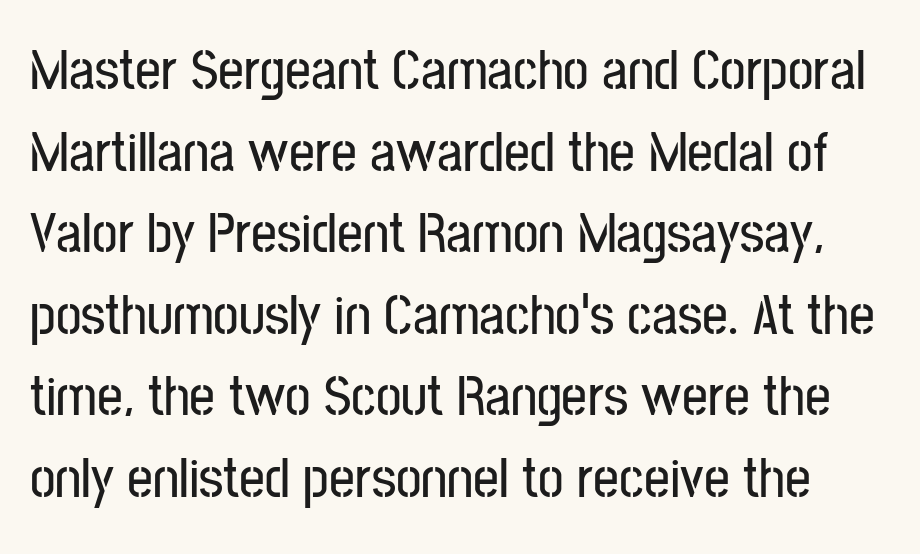
{"serif": "no", "italic": "no", "width": "condensed", "stroke_contrast": "low", "x_height": "medium", "monospaced": "no", "underline": "no", "line_spacing": "normal", "line_spacing_ratio": 1.43, "letter_spacing": "normal", "letter_spacing_em": 0.0, "glyph_px": 57}
